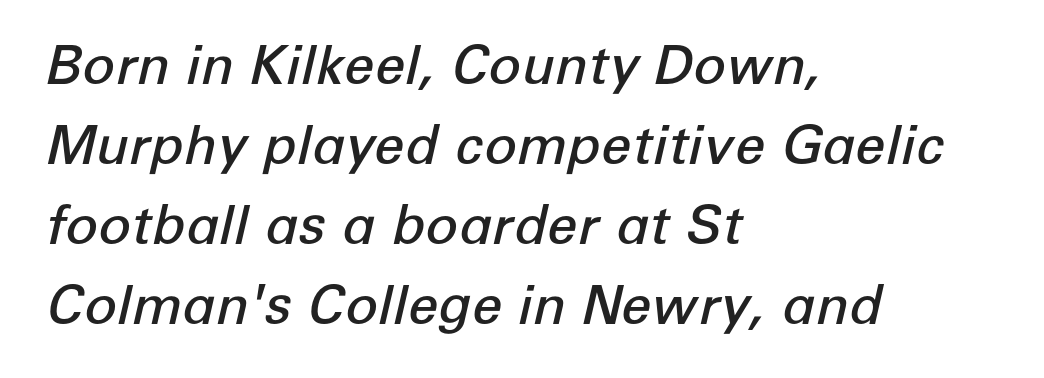
{"italic": "yes", "lean": "right", "slant_degrees": 12, "bold": "semi", "weight": "semibold", "width": "normal", "stroke_contrast": "low", "x_height": "medium", "monospaced": "no", "underline": "no", "align": "left", "line_spacing": "normal", "line_spacing_ratio": 1.48, "letter_spacing": "normal", "letter_spacing_em": 0.0, "glyph_px": 54}
